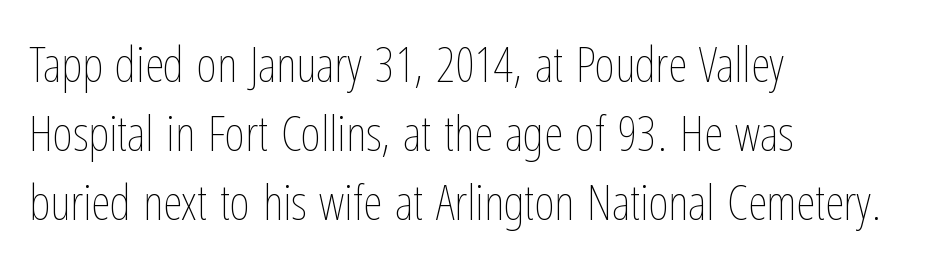
Q: Is the text bold? A: No.
Q: Is the text italic (slanted)? A: No, it is upright.
Q: Is the text underlined? A: No.
Q: How is the paragraph aligned? A: Left-aligned.
Q: Is the spacing between letters normal or unusually wide? A: Normal.
Q: Is the spacing between lines tight, normal or loose? A: Normal.
Q: Width (condensed, normal, or wide)? A: Condensed.
Q: Stroke contrast? A: Low.
Q: x-height? A: Medium.
Q: Monospaced? A: No.
